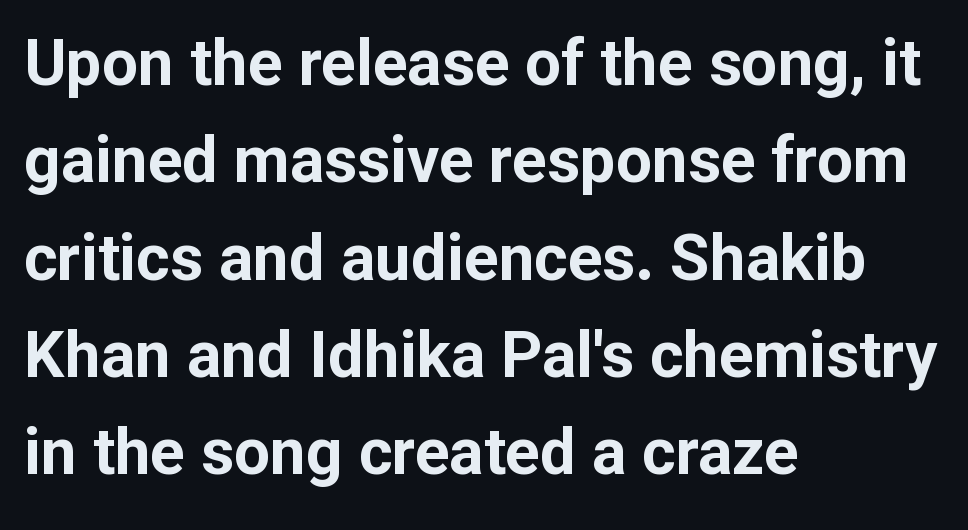
Q: Is the text bold? A: Yes.
Q: Is the text italic (slanted)? A: No, it is upright.
Q: Is the typeface a serif or a sans-serif typeface? A: Sans-serif.
Q: Is the text underlined? A: No.
Q: How is the paragraph aligned? A: Left-aligned.
Q: Is the spacing between letters normal or unusually wide? A: Normal.
Q: Is the spacing between lines tight, normal or loose? A: Normal.
Q: Width (condensed, normal, or wide)? A: Normal.
Q: Stroke contrast? A: Low.
Q: x-height? A: Medium.
Q: Monospaced? A: No.
